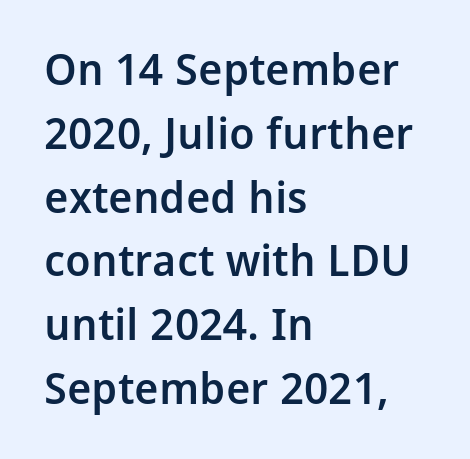
Q: Is the text bold? A: Semi-bold.
Q: Is the text italic (slanted)? A: No, it is upright.
Q: Is the typeface a serif or a sans-serif typeface? A: Sans-serif.
Q: Is the text underlined? A: No.
Q: How is the paragraph aligned? A: Left-aligned.
Q: Is the spacing between letters normal or unusually wide? A: Normal.
Q: Is the spacing between lines tight, normal or loose? A: Normal.
Q: Width (condensed, normal, or wide)? A: Normal.
Q: Stroke contrast? A: Low.
Q: x-height? A: Medium.
Q: Monospaced? A: No.
